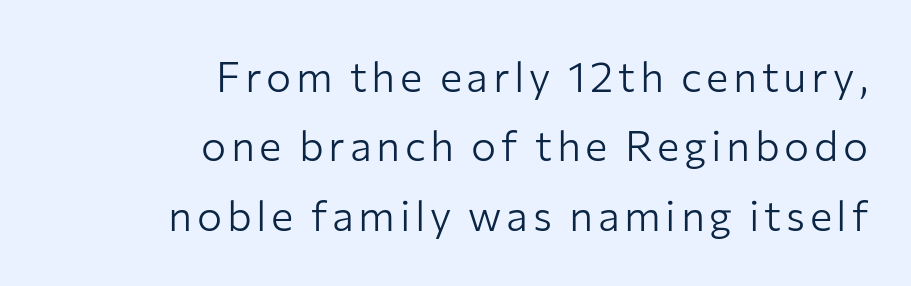
{"serif": "no", "italic": "no", "bold": "no", "weight": "light", "width": "normal", "stroke_contrast": "low", "x_height": "medium", "monospaced": "no", "underline": "no", "align": "right", "line_spacing": "normal", "line_spacing_ratio": 1.65, "glyph_px": 42}
